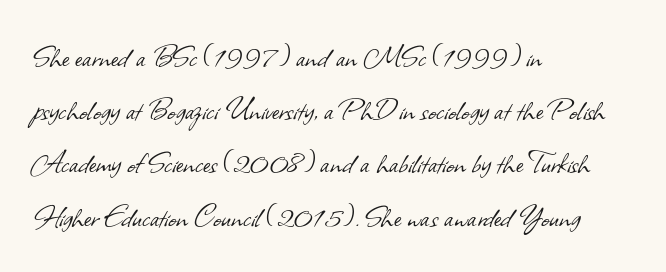
{"serif": "no", "bold": "no", "weight": "light", "width": "normal", "stroke_contrast": "low", "x_height": "small", "monospaced": "no", "underline": "no", "align": "left", "line_spacing": "normal", "line_spacing_ratio": 1.52, "letter_spacing": "normal", "letter_spacing_em": 0.0, "glyph_px": 35}
